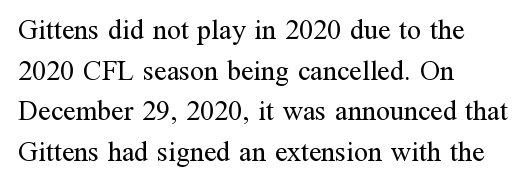
{"serif": "yes", "italic": "no", "bold": "no", "weight": "regular", "width": "normal", "stroke_contrast": "medium", "x_height": "medium", "monospaced": "no", "underline": "no", "align": "left", "line_spacing": "normal", "line_spacing_ratio": 1.45, "letter_spacing": "normal", "letter_spacing_em": 0.0, "glyph_px": 28}
